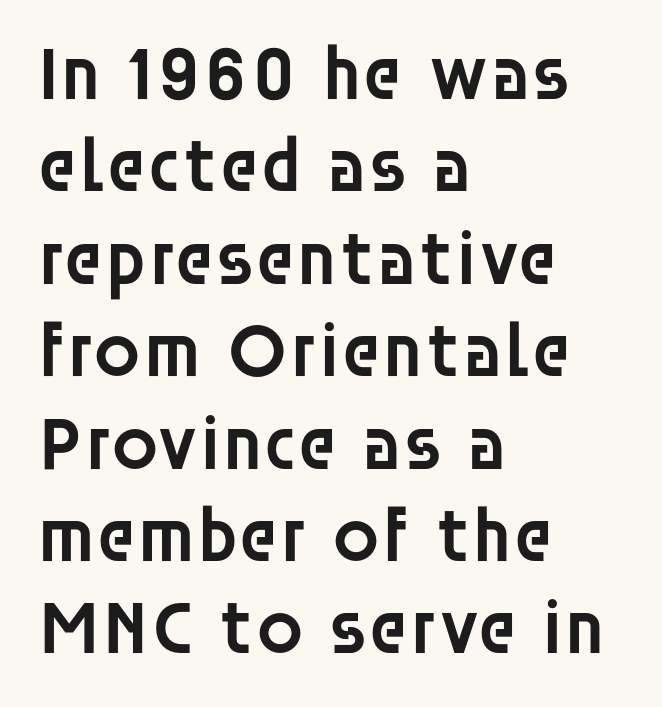
The image shows 77 px semibold sans-serif type, upright; set left-aligned, line spacing 1.2x, normal letter spacing, not underlined; low stroke contrast and a large x-height.
